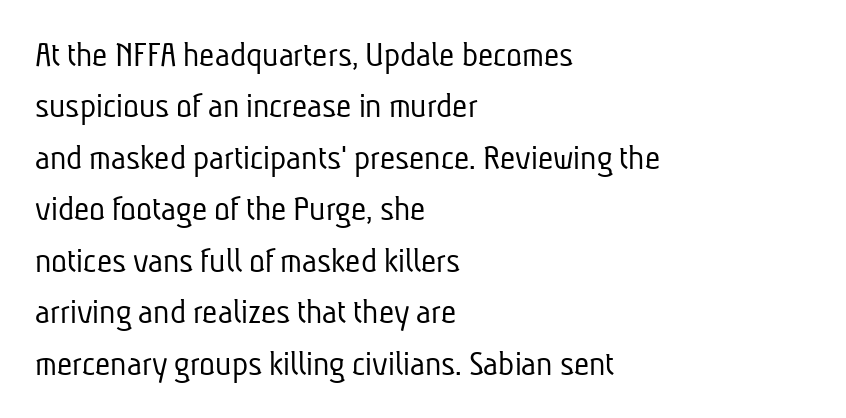
{"serif": "no", "bold": "no", "weight": "light", "width": "condensed", "stroke_contrast": "low", "x_height": "medium", "monospaced": "no", "underline": "no", "align": "left", "line_spacing": "normal", "line_spacing_ratio": 1.39, "letter_spacing": "normal", "letter_spacing_em": 0.0, "glyph_px": 37}
